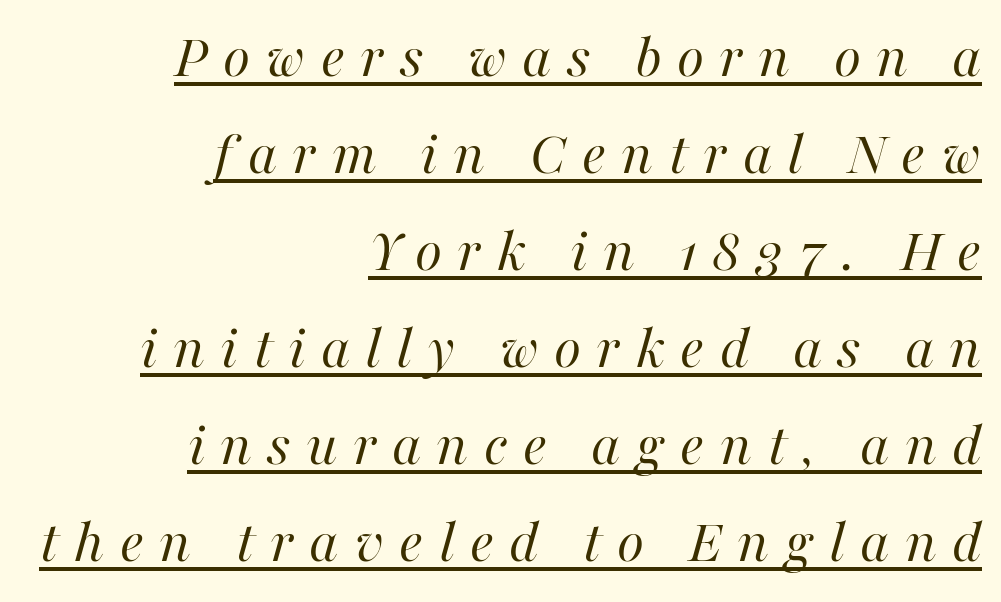
{"italic": "yes", "lean": "right", "slant_degrees": 16, "bold": "no", "weight": "regular", "width": "normal", "stroke_contrast": "high", "x_height": "medium", "monospaced": "no", "underline": "yes", "align": "right", "line_spacing": "normal", "line_spacing_ratio": 1.54, "letter_spacing": "wide", "letter_spacing_em": 0.24, "glyph_px": 63}
